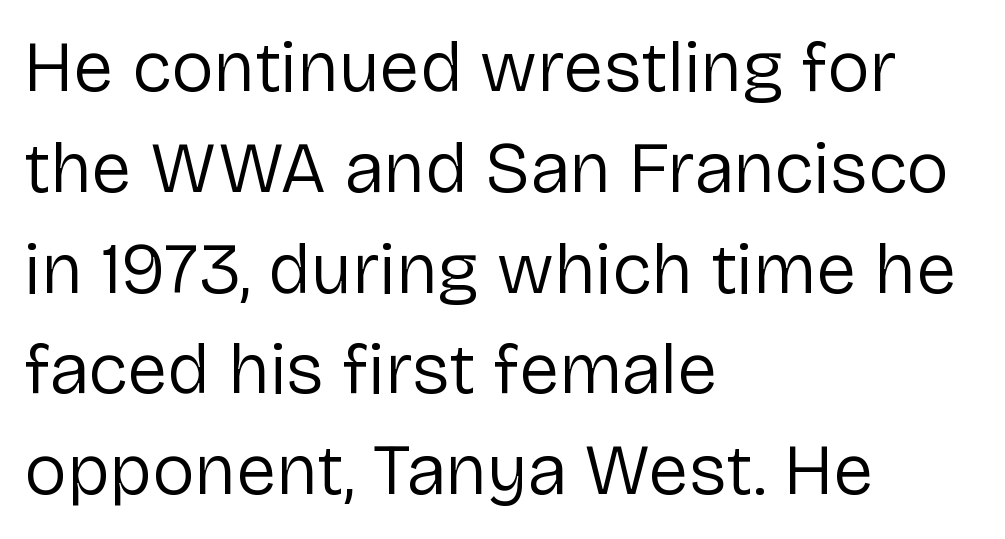
{"serif": "no", "italic": "no", "bold": "no", "weight": "regular", "width": "normal", "stroke_contrast": "low", "x_height": "medium", "monospaced": "no", "underline": "no", "align": "left", "line_spacing": "normal", "line_spacing_ratio": 1.4, "letter_spacing": "normal", "letter_spacing_em": 0.0, "glyph_px": 72}
